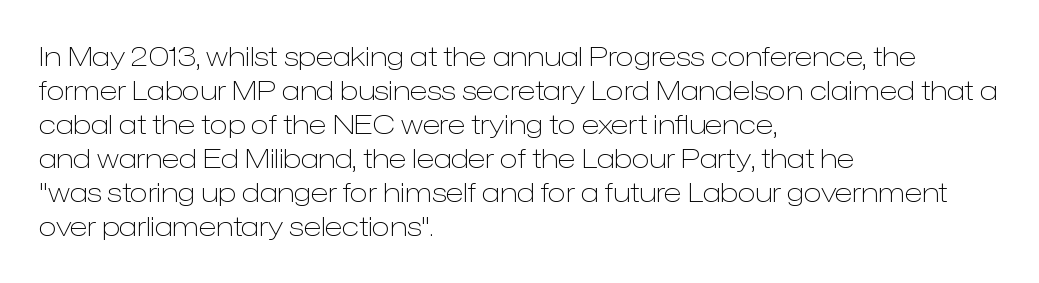
{"italic": "no", "bold": "no", "underline": "no", "align": "left", "line_spacing": "normal", "line_spacing_ratio": 1.26, "letter_spacing": "normal", "letter_spacing_em": 0.0, "glyph_px": 27}
